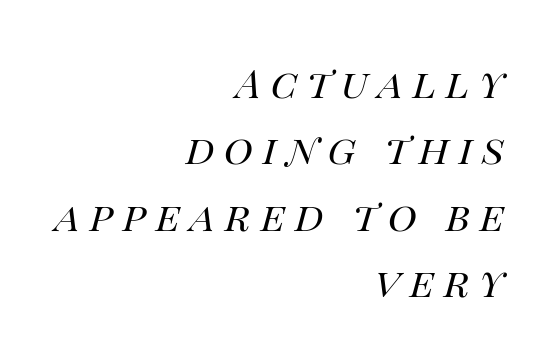
Q: Is the text bold? A: No.
Q: Is the text italic (slanted)? A: Yes, it leans right by about 14 degrees.
Q: Is the text underlined? A: No.
Q: How is the paragraph aligned? A: Right-aligned.
Q: Is the spacing between letters normal or unusually wide? A: Unusually wide.
Q: Is the spacing between lines tight, normal or loose? A: Normal.
Q: Width (condensed, normal, or wide)? A: Normal.
Q: Stroke contrast? A: High.
Q: x-height? A: Large.
Q: Monospaced? A: No.
